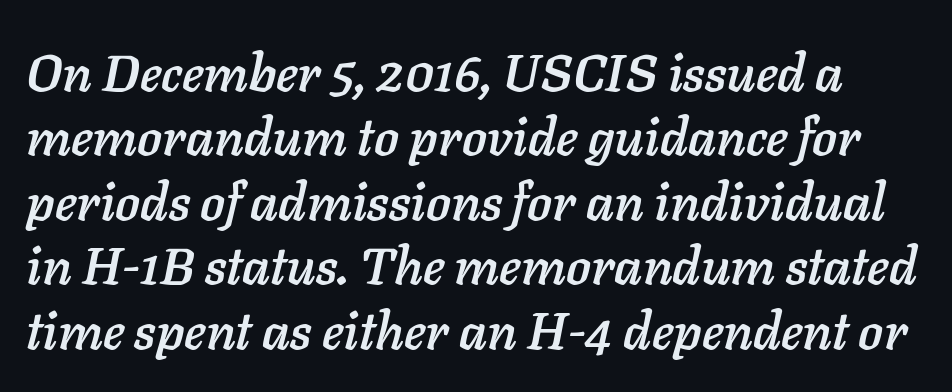
The rendering keeps characters at their native spacing. Proportional: the letters do not fall into vertical columns. Quick note: italic. Check under the words: just untouched page.
